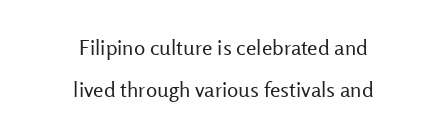
The font is comparable to plain body text, perhaps lighter. Each row of text sits above clean, open space. Teacher's note: observe the equal gaps on both sides — that is centered alignment. The specimen reads as upright at a glance.
